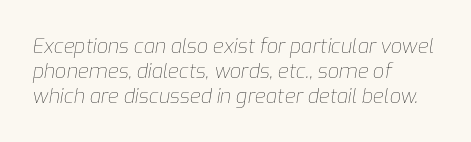
The image shows 20 px text type, italic (leaning right); set left-aligned, line spacing 1.24x, normal letter spacing, not underlined.
